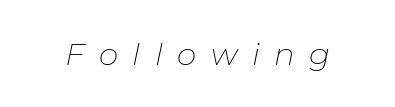
{"italic": "yes", "lean": "right", "slant_degrees": 11, "bold": "no", "weight": "thin", "width": "normal", "stroke_contrast": "low", "x_height": "medium", "monospaced": "no", "underline": "no", "letter_spacing": "wide", "letter_spacing_em": 0.47, "glyph_px": 31}
